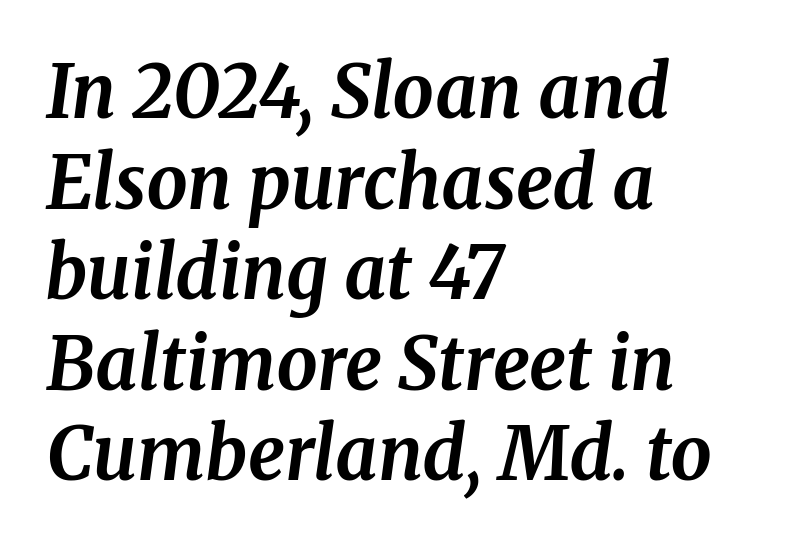
The image shows 73 px bold serif type, italic (leaning right); set left-aligned, line spacing 1.24x, normal letter spacing, not underlined; medium stroke contrast and a medium x-height.
